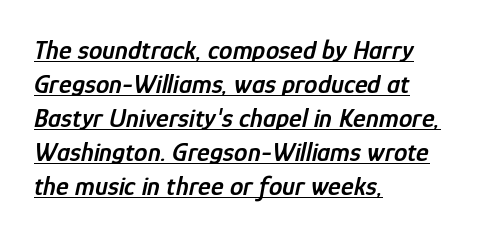
The lettering is marked with a stroke running underneath it. Weight check: semibold — heavier than regular, not quite bold. Here the glyphs are tracked normally, forming tight word shapes. Line starts are locked; line ends wander.
